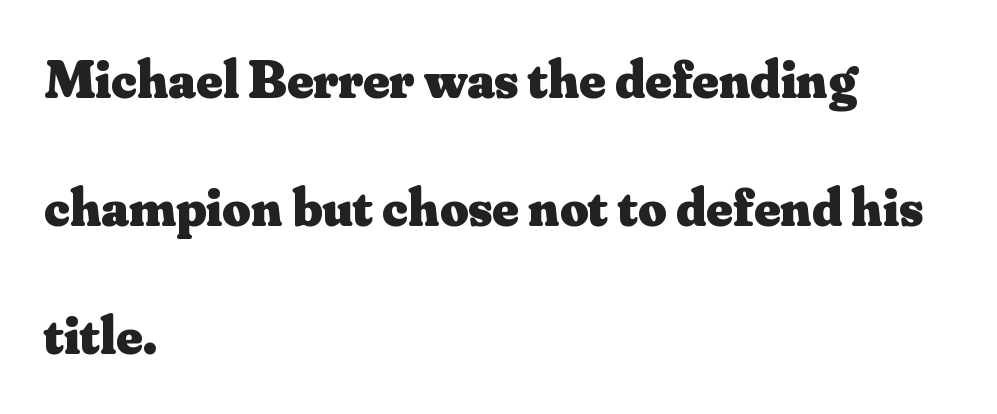
Descenders hang freely into open space. These lines are rendered in a variable-pitch font. The specimen reads as upright at a glance. Stroke terminals: seriffed.
